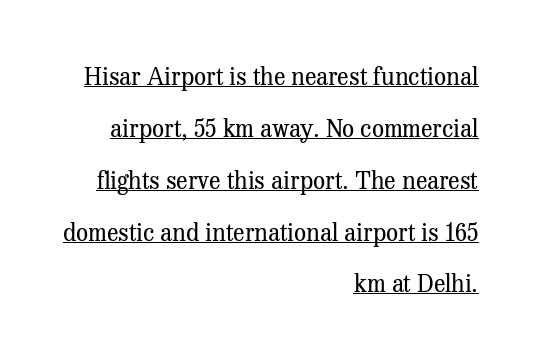
Q: Is the text bold? A: No.
Q: Is the text italic (slanted)? A: No, it is upright.
Q: Is the text underlined? A: Yes.
Q: How is the paragraph aligned? A: Right-aligned.
Q: Is the spacing between letters normal or unusually wide? A: Normal.
Q: Is the spacing between lines tight, normal or loose? A: Loose.
